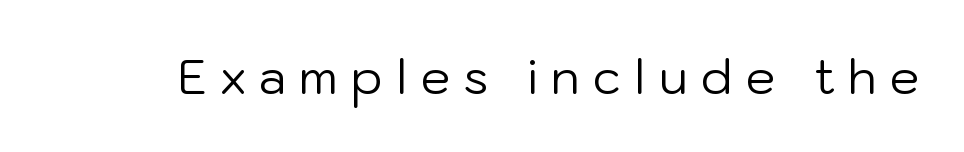
Varying glyph widths throughout — classic text-font behaviour. Has an underline been added? It has not. Nothing heavy about these letters — not bold at all. In terms of letterspacing, this is a distinctly airy, spread setting.
